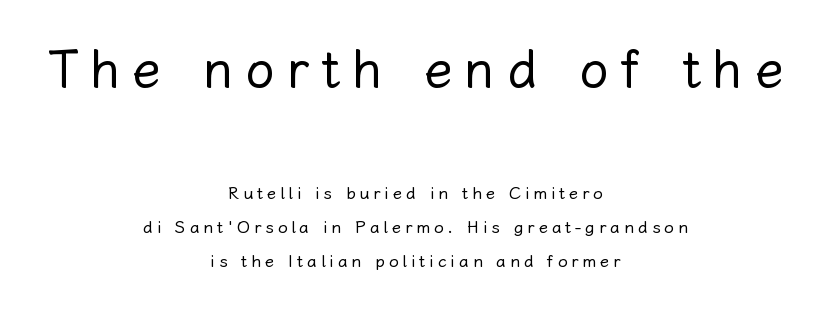
{"italic": "no", "bold": "no", "weight": "regular", "width": "normal", "stroke_contrast": "low", "x_height": "medium", "monospaced": "no", "underline": "no", "align": "center", "line_spacing": "loose", "line_spacing_ratio": 1.99, "letter_spacing": "wide", "letter_spacing_em": 0.23, "larger_block": "first", "size_ratio": 3.06, "glyph_px": 52}
